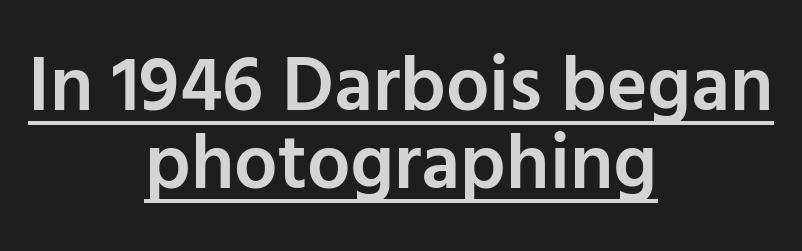
The image shows 77 px semibold sans-serif type, upright; set centered, tight line spacing (1.01x), normal letter spacing, underlined; low stroke contrast and a medium x-height.
